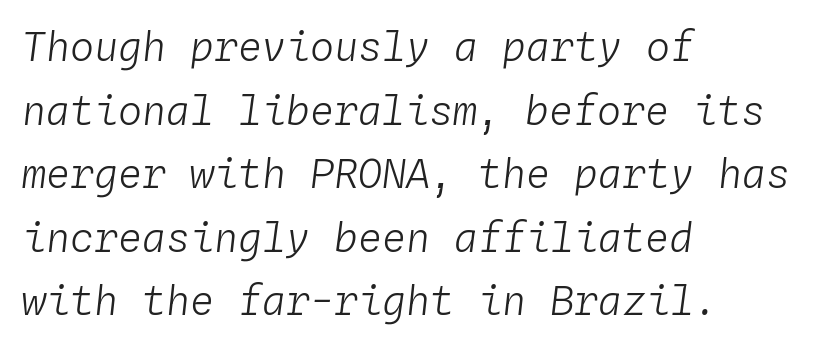
{"italic": "yes", "lean": "right", "slant_degrees": 4, "bold": "no", "weight": "light", "width": "normal", "stroke_contrast": "low", "x_height": "medium", "monospaced": "yes", "underline": "no", "align": "left", "line_spacing": "normal", "line_spacing_ratio": 1.59, "letter_spacing": "normal", "letter_spacing_em": 0.0, "glyph_px": 40}
